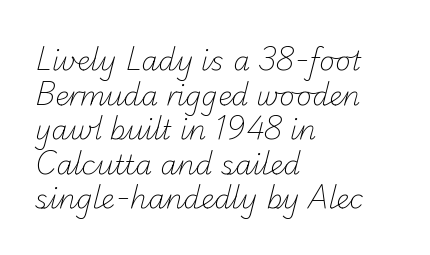
{"bold": "no", "underline": "no", "align": "left", "line_spacing": "normal", "line_spacing_ratio": 1.28, "letter_spacing": "normal", "letter_spacing_em": 0.0, "glyph_px": 27}
